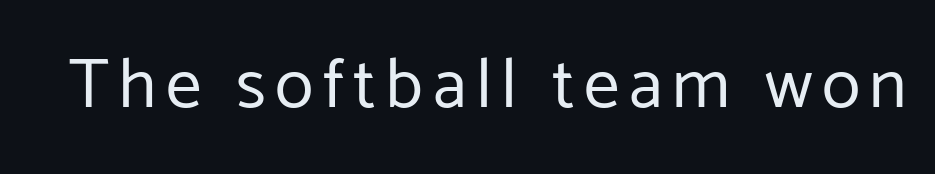
{"serif": "no", "italic": "no", "bold": "no", "weight": "regular", "width": "normal", "stroke_contrast": "low", "x_height": "medium", "monospaced": "no", "underline": "no", "glyph_px": 71}
